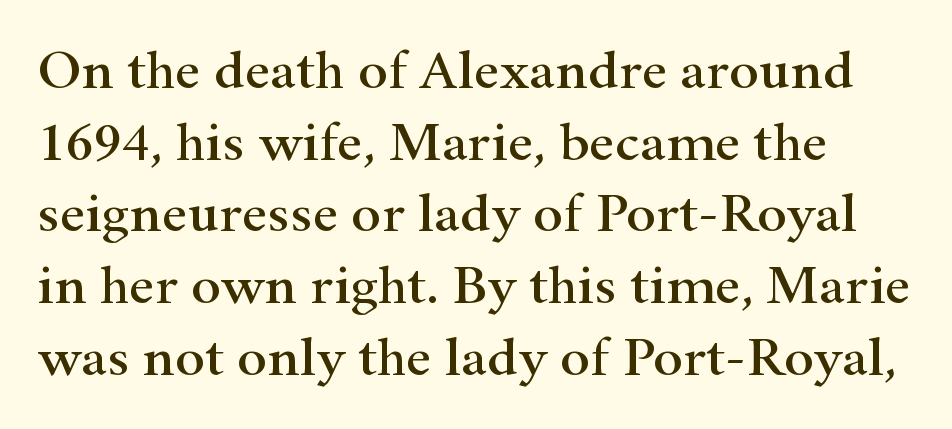
The image shows 56 px wide serif type, upright; set normal line spacing (1.28x), normal letter spacing, not underlined; high stroke contrast and a small x-height.
